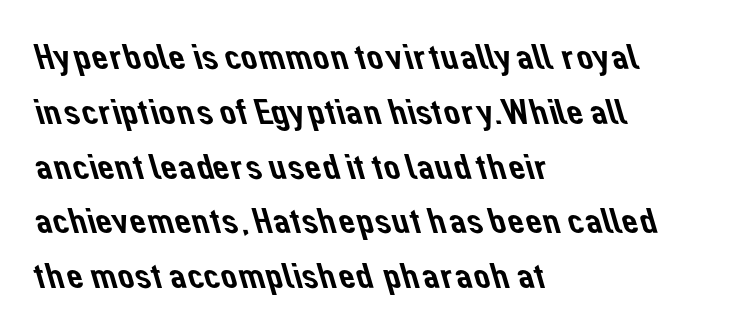
{"serif": "no", "width": "normal", "stroke_contrast": "low", "x_height": "medium", "monospaced": "no", "underline": "no", "align": "left", "line_spacing": "normal", "line_spacing_ratio": 1.48, "letter_spacing": "normal", "letter_spacing_em": 0.0, "glyph_px": 37}
